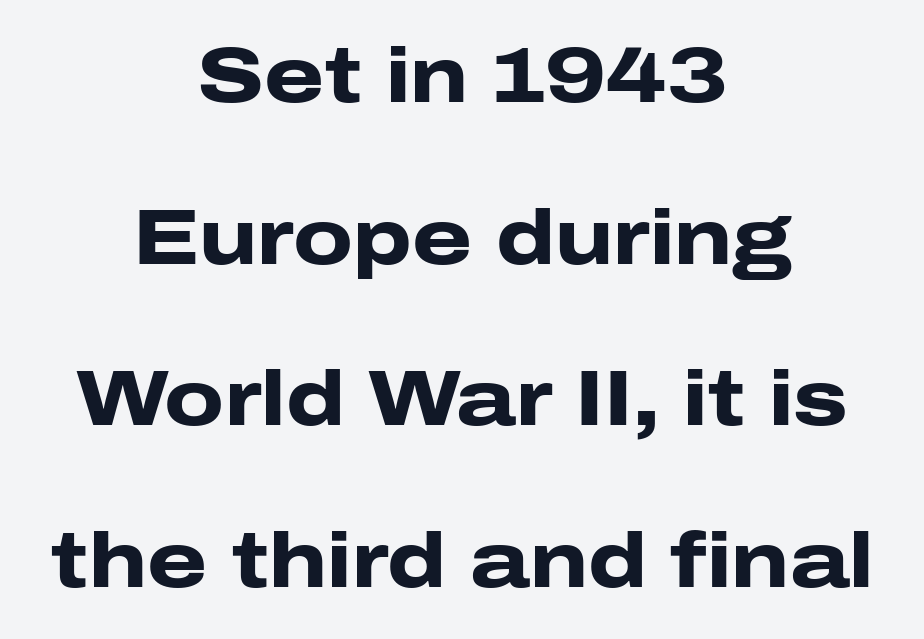
Caption: bold face, heavy strokes. Each new line begins a long way beneath the previous one. In terms of letterform style, serifs are entirely absent. The type sits square on the baseline with zero lean. Both edges are ragged and mirror each other, which tells us the setting is centered.
